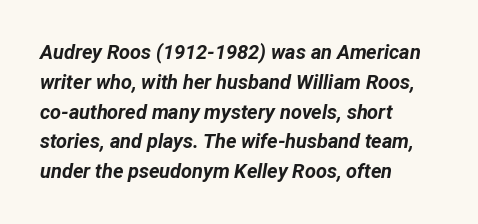
Words appear dense and cohesive because spacing is normal. Anything drawn beneath the words? Only blank space. Regular leading. Students, this is bold: see how much ink each stroke carries.
